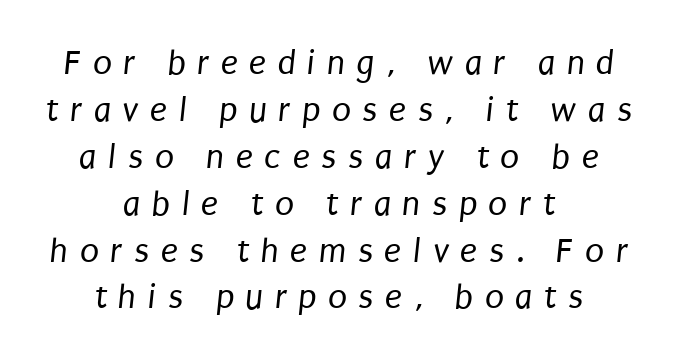
Centered paragraph, ragged on both sides. Plain, unruled lines of type. In terms of leading, this rendering sits right in the middle. No chunkiness to these letters — they're not bold. Unlike a traditional serif, this face leaves its strokes unadorned.
